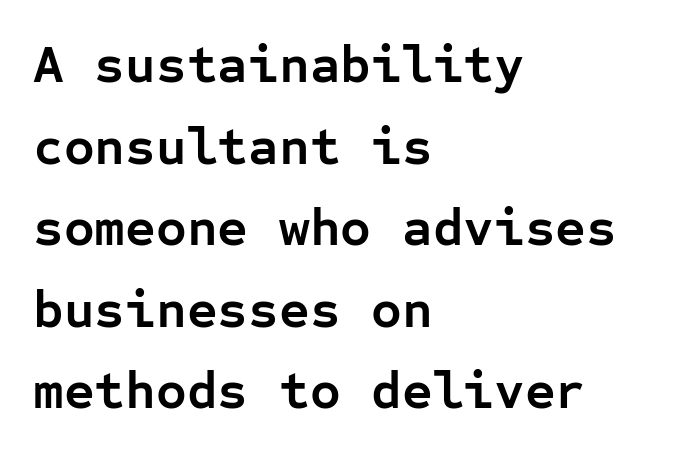
The image shows 53 px semibold sans-serif type, upright, monospaced; set left-aligned, normal line spacing (1.54x), normal letter spacing, not underlined; low stroke contrast and a medium x-height.
